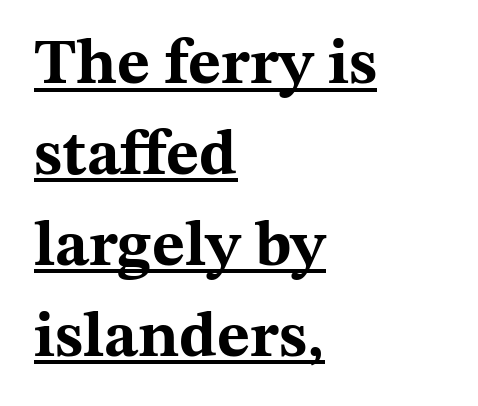
Q: Is the text bold? A: Yes.
Q: Is the text italic (slanted)? A: No, it is upright.
Q: Is the typeface a serif or a sans-serif typeface? A: Serif.
Q: Is the text underlined? A: Yes.
Q: How is the paragraph aligned? A: Left-aligned.
Q: Is the spacing between letters normal or unusually wide? A: Normal.
Q: Is the spacing between lines tight, normal or loose? A: Normal.
Q: Width (condensed, normal, or wide)? A: Wide.
Q: Stroke contrast? A: Medium.
Q: x-height? A: Medium.
Q: Monospaced? A: No.
